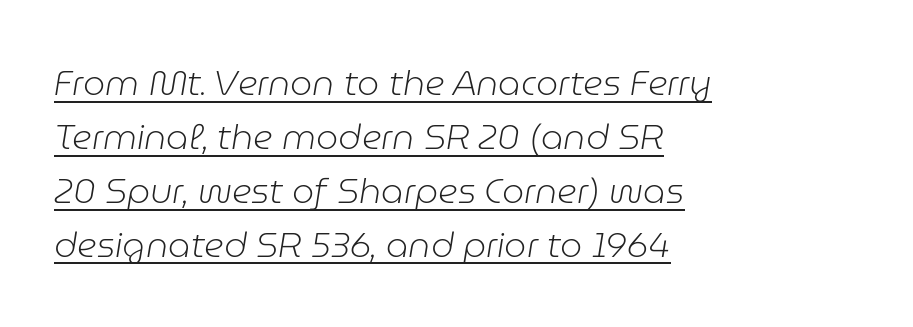
Q: Is the text bold? A: No.
Q: Is the text italic (slanted)? A: Yes, it leans right by about 9 degrees.
Q: Is the text underlined? A: Yes.
Q: How is the paragraph aligned? A: Left-aligned.
Q: Is the spacing between letters normal or unusually wide? A: Normal.
Q: Is the spacing between lines tight, normal or loose? A: Normal.
Q: Width (condensed, normal, or wide)? A: Normal.
Q: Stroke contrast? A: Low.
Q: x-height? A: Medium.
Q: Monospaced? A: No.
